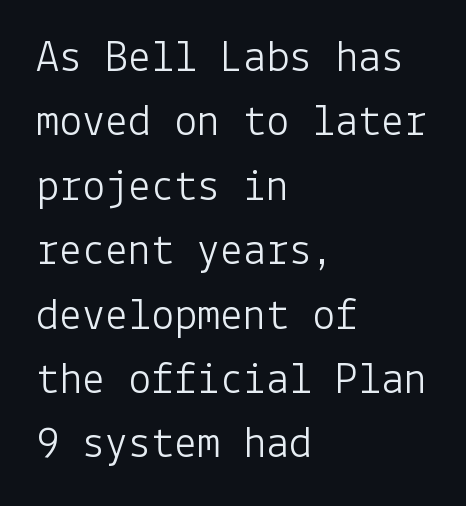
The rendering uses a moderate line-height, typical for paragraphs. The glyphs in this specimen are sans serif. Between one letter and the next there's only the usual sliver of space. Underlining? Definitely not there. A student would call this left alignment; a typographer would say flush left, rag right. The typesetting does not lean heavy: it is not bold.
